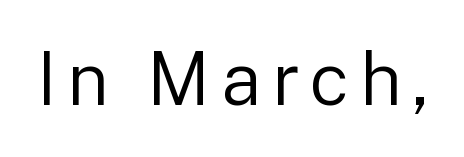
{"serif": "no", "italic": "no", "bold": "no", "weight": "regular", "width": "normal", "stroke_contrast": "low", "x_height": "medium", "monospaced": "no", "underline": "no", "glyph_px": 73}
